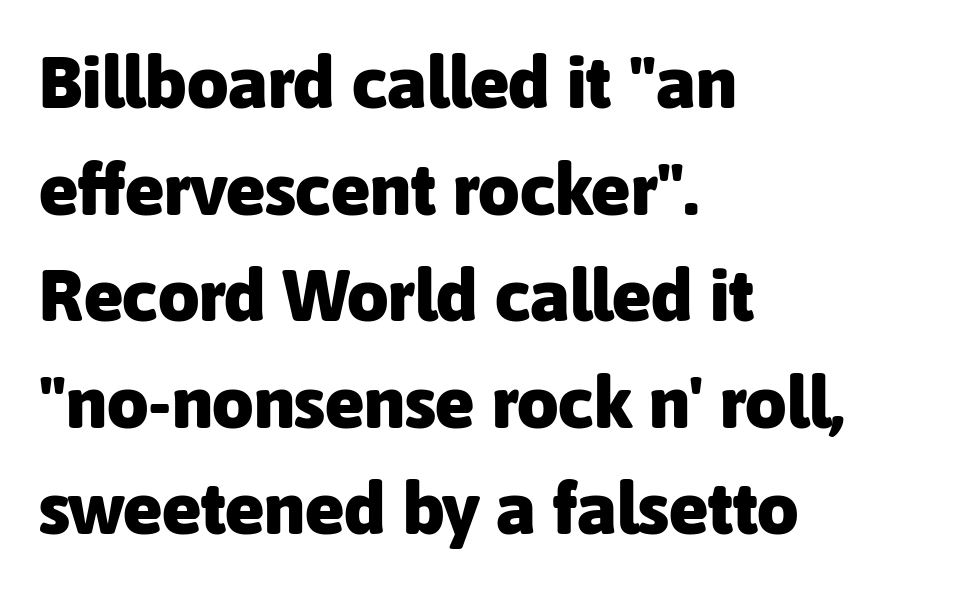
The image shows 73 px heavy sans-serif type, upright; set left-aligned, normal line spacing (1.46x), normal letter spacing, not underlined; low stroke contrast and a medium x-height.
